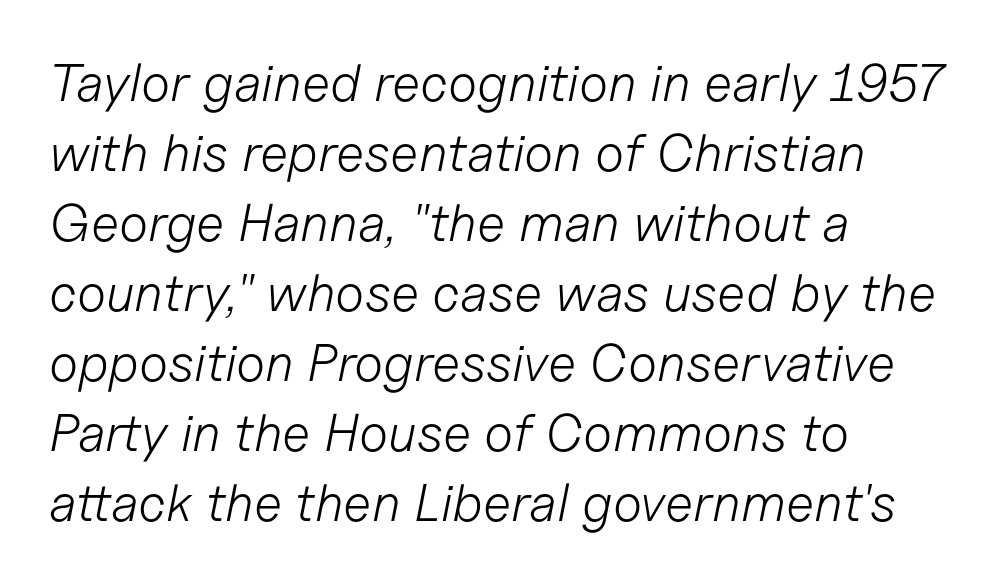
Q: Is the text bold? A: No.
Q: Is the text italic (slanted)? A: Yes, it leans right by about 11 degrees.
Q: Is the text underlined? A: No.
Q: How is the paragraph aligned? A: Left-aligned.
Q: Is the spacing between letters normal or unusually wide? A: Normal.
Q: Is the spacing between lines tight, normal or loose? A: Normal.
Q: Width (condensed, normal, or wide)? A: Normal.
Q: Stroke contrast? A: Low.
Q: x-height? A: Medium.
Q: Monospaced? A: No.
